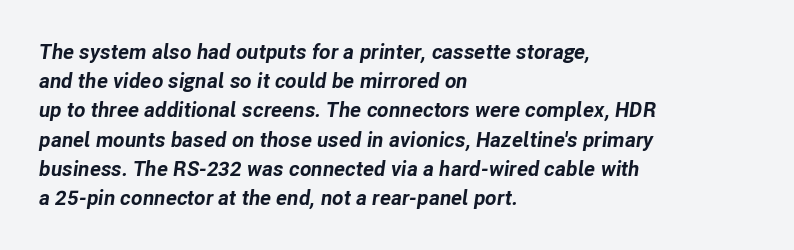
{"italic": "yes", "lean": "right", "slant_degrees": 8, "bold": "yes", "underline": "no", "align": "left", "line_spacing": "normal", "line_spacing_ratio": 1.39, "letter_spacing": "normal", "letter_spacing_em": 0.0, "glyph_px": 21}
